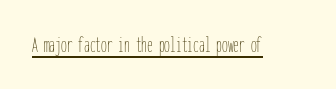
The image shows 23 px text type, upright; set normal letter spacing, underlined.
